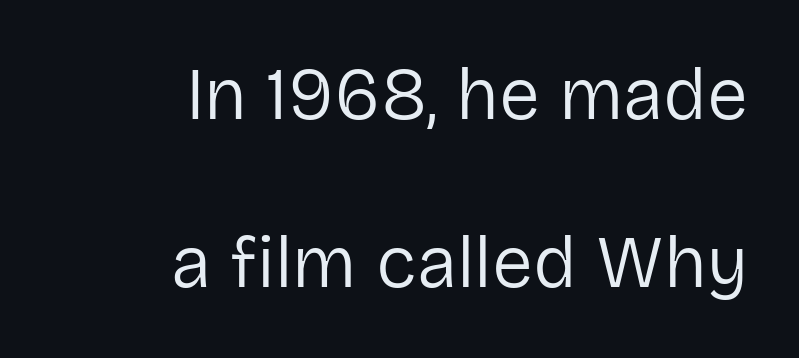
The image shows 73 px regular-weight sans-serif type, upright; set right-aligned, loose line spacing (2.3x), normal letter spacing, not underlined; low stroke contrast and a medium x-height.
